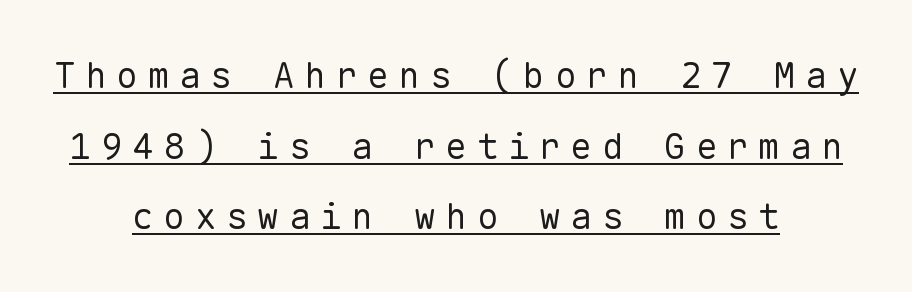
{"serif": "no", "italic": "no", "bold": "no", "weight": "regular", "width": "normal", "stroke_contrast": "low", "x_height": "medium", "monospaced": "yes", "underline": "yes", "align": "center", "line_spacing": "loose", "line_spacing_ratio": 1.96, "letter_spacing": "wide", "letter_spacing_em": 0.27, "glyph_px": 36}
